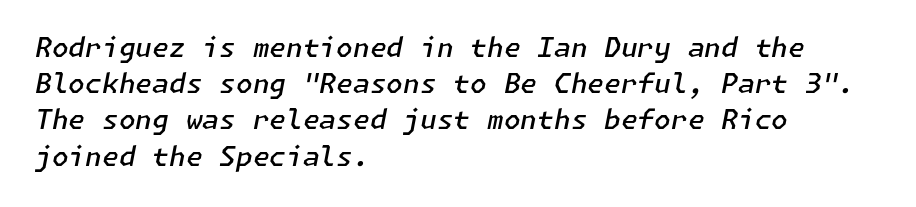
{"italic": "yes", "lean": "right", "slant_degrees": 11, "bold": "semi", "underline": "no", "align": "left", "line_spacing": "normal", "line_spacing_ratio": 1.34, "letter_spacing": "normal", "letter_spacing_em": 0.0, "glyph_px": 27}
